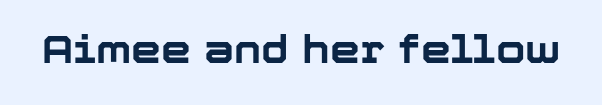
The image shows 38 px bold sans-serif type, upright; set normal letter spacing, not underlined; low stroke contrast and a medium x-height.
